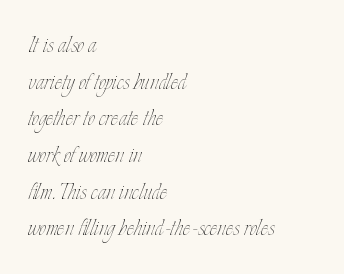
The image shows 28 px thin, condensed type; set left-aligned, normal line spacing (1.31x), normal letter spacing, not underlined; low stroke contrast and a small x-height.
